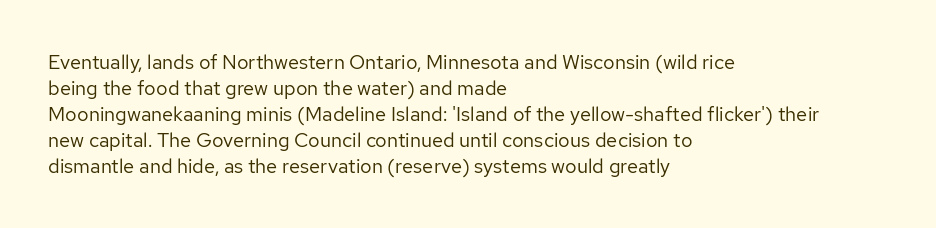
{"italic": "no", "bold": "no", "underline": "no", "align": "left", "line_spacing": "normal", "line_spacing_ratio": 1.3, "letter_spacing": "normal", "letter_spacing_em": 0.0, "glyph_px": 20}
